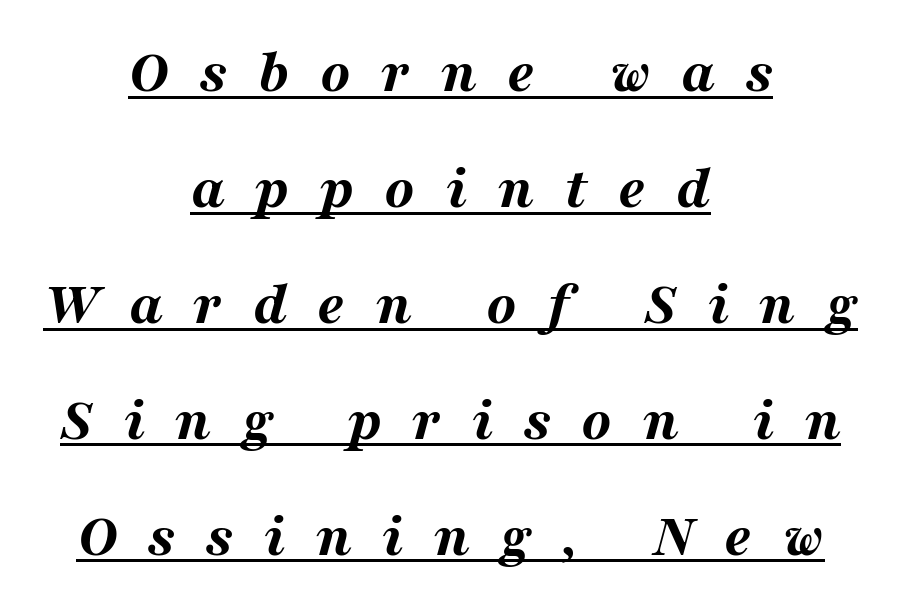
{"italic": "yes", "lean": "right", "slant_degrees": 16, "bold": "yes", "weight": "bold", "width": "wide", "stroke_contrast": "medium", "x_height": "medium", "monospaced": "no", "underline": "yes", "align": "center", "line_spacing": "loose", "line_spacing_ratio": 1.9, "letter_spacing": "wide", "letter_spacing_em": 0.5, "glyph_px": 61}
